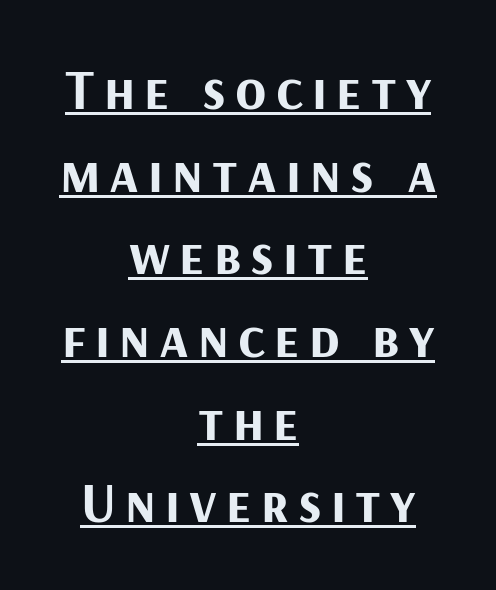
Q: Is the text bold? A: Yes.
Q: Is the text italic (slanted)? A: No, it is upright.
Q: Is the typeface a serif or a sans-serif typeface? A: Sans-serif.
Q: Is the text underlined? A: Yes.
Q: How is the paragraph aligned? A: Centered.
Q: Is the spacing between lines tight, normal or loose? A: Normal.
Q: Width (condensed, normal, or wide)? A: Normal.
Q: Stroke contrast? A: Medium.
Q: x-height? A: Medium.
Q: Monospaced? A: No.
